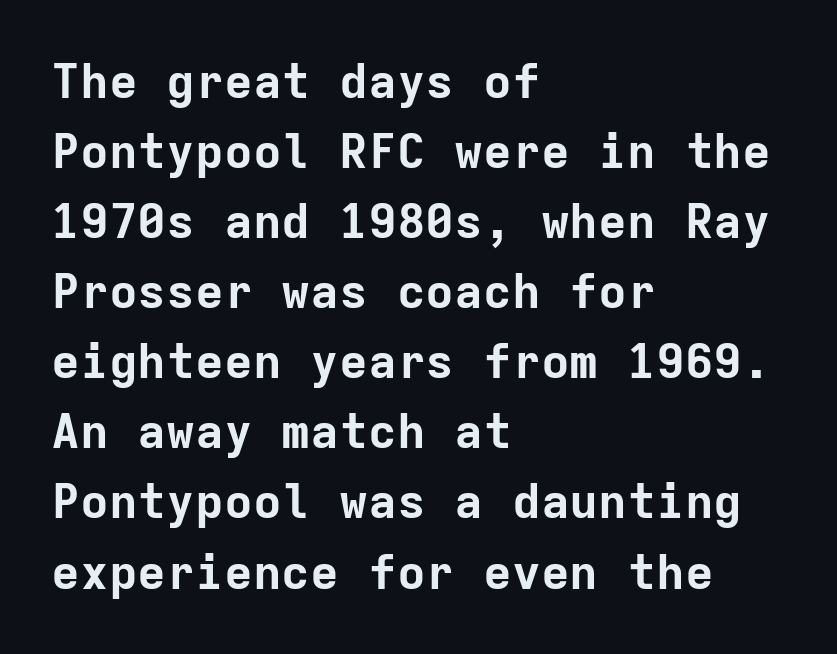
Q: Is the text bold? A: Yes.
Q: Is the text italic (slanted)? A: No, it is upright.
Q: Is the typeface a serif or a sans-serif typeface? A: Sans-serif.
Q: Is the text underlined? A: No.
Q: How is the paragraph aligned? A: Left-aligned.
Q: Is the spacing between letters normal or unusually wide? A: Normal.
Q: Is the spacing between lines tight, normal or loose? A: Normal.
Q: Width (condensed, normal, or wide)? A: Normal.
Q: Stroke contrast? A: Low.
Q: x-height? A: Medium.
Q: Monospaced? A: Yes.
